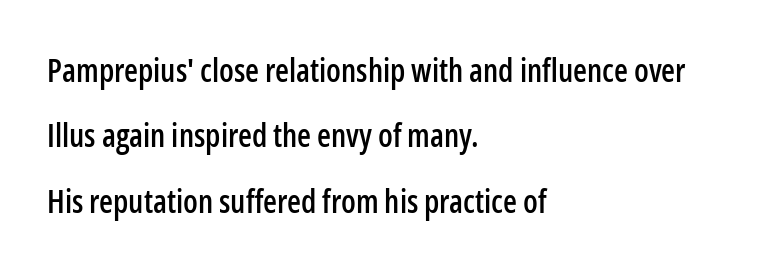
The image shows 32 px condensed sans-serif type, upright; set left-aligned, loose line spacing (2.04x), normal letter spacing, not underlined; low stroke contrast and a medium x-height.
